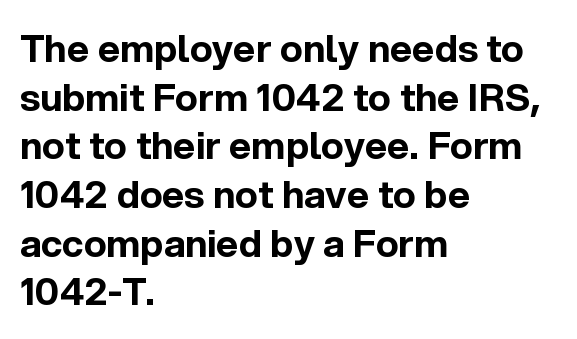
Q: Is the text bold? A: Yes.
Q: Is the text italic (slanted)? A: No, it is upright.
Q: Is the typeface a serif or a sans-serif typeface? A: Sans-serif.
Q: Is the text underlined? A: No.
Q: How is the paragraph aligned? A: Left-aligned.
Q: Is the spacing between letters normal or unusually wide? A: Normal.
Q: Is the spacing between lines tight, normal or loose? A: Normal.
Q: Width (condensed, normal, or wide)? A: Normal.
Q: x-height? A: Medium.
Q: Monospaced? A: No.
